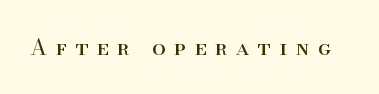
Tracking value appears strongly positive — letters spread wide. The specimen reads as upright at a glance. On a weight scale, this lands at 450 or below. Decoration check: the copy has no underline.
